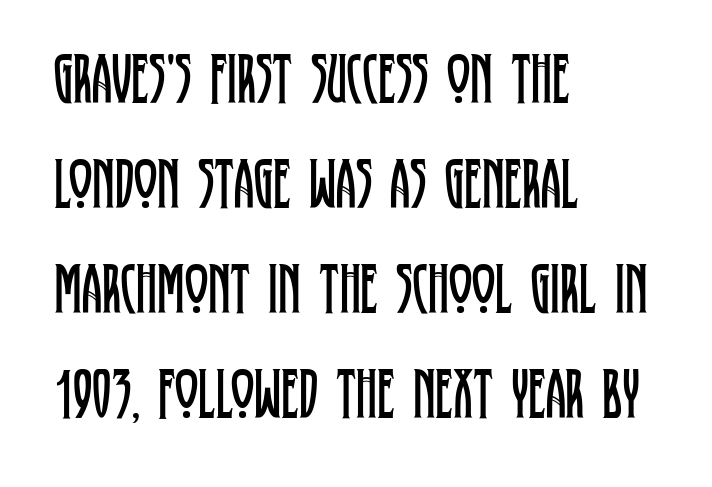
The image shows 71 px regular-weight, condensed serif type, upright; set left-aligned, normal line spacing (1.48x), normal letter spacing, not underlined; low stroke contrast and a large x-height.
